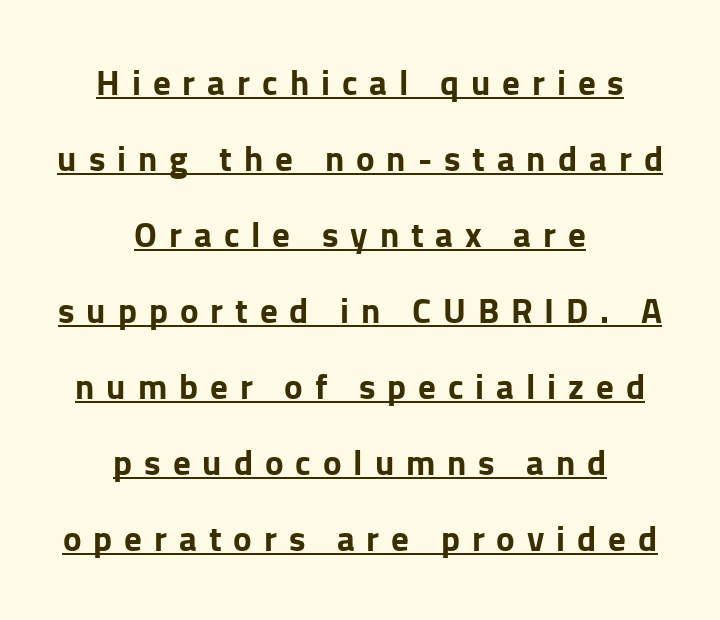
Leading is clearly above the norm, producing a sparse column. The type sits square on the baseline with zero lean. A full-strength bold gives these letters their thick strokes. Tracking value appears strongly positive — letters spread wide.
